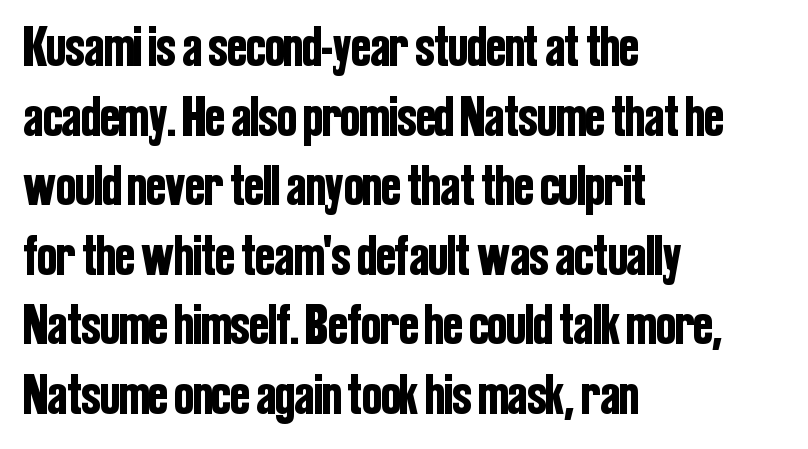
Q: Is the text italic (slanted)? A: No, it is upright.
Q: Is the typeface a serif or a sans-serif typeface? A: Sans-serif.
Q: Is the text underlined? A: No.
Q: How is the paragraph aligned? A: Left-aligned.
Q: Is the spacing between letters normal or unusually wide? A: Normal.
Q: Width (condensed, normal, or wide)? A: Condensed.
Q: Stroke contrast? A: Low.
Q: x-height? A: Medium.
Q: Monospaced? A: No.
